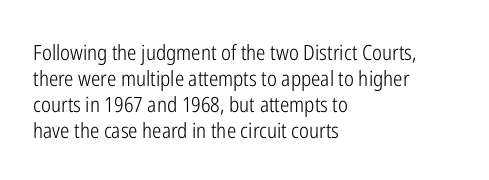
The image shows 21 px text type, upright; set left-aligned, line spacing 1.24x, normal letter spacing, not underlined.
